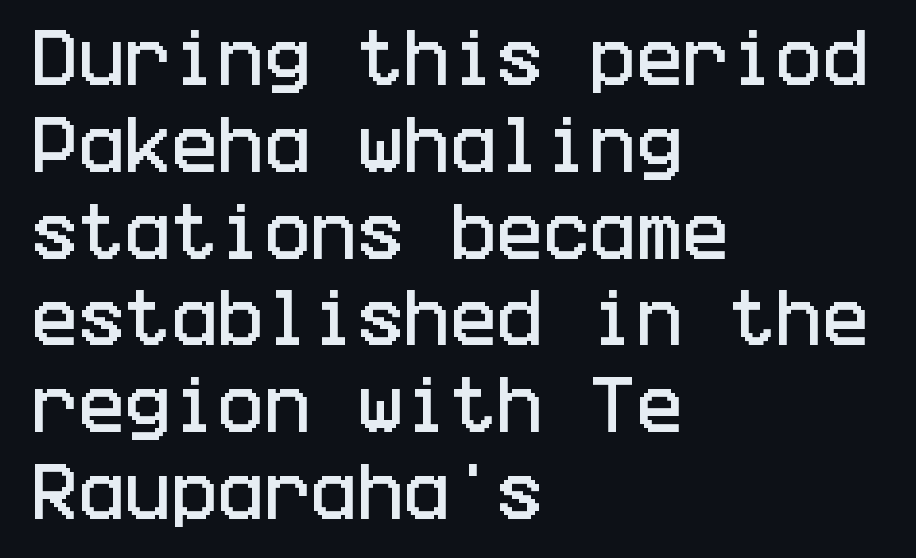
Q: Is the text italic (slanted)? A: No, it is upright.
Q: Is the typeface a serif or a sans-serif typeface? A: Sans-serif.
Q: Is the text underlined? A: No.
Q: How is the paragraph aligned? A: Left-aligned.
Q: Is the spacing between letters normal or unusually wide? A: Normal.
Q: Is the spacing between lines tight, normal or loose? A: Normal.
Q: Width (condensed, normal, or wide)? A: Condensed.
Q: Stroke contrast? A: Low.
Q: x-height? A: Large.
